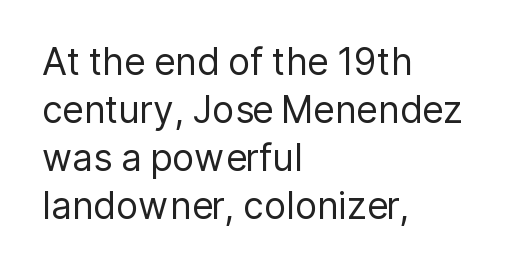
{"serif": "no", "italic": "no", "bold": "no", "weight": "regular", "width": "normal", "stroke_contrast": "low", "x_height": "medium", "monospaced": "no", "underline": "no", "align": "left", "line_spacing": "normal", "line_spacing_ratio": 1.3, "letter_spacing": "normal", "letter_spacing_em": 0.0, "glyph_px": 37}
